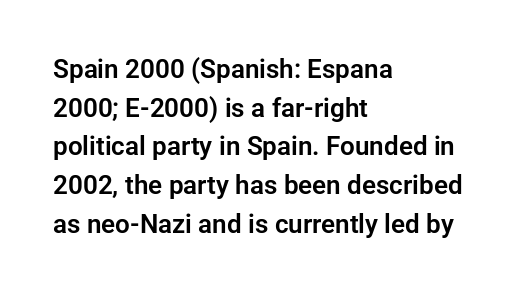
The image shows 26 px text type, upright; set left-aligned, normal line spacing (1.49x), normal letter spacing, not underlined.
